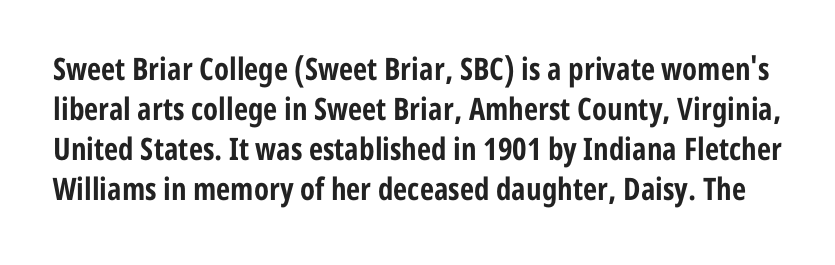
Unlike a traditional serif, this face leaves its strokes unadorned. The letterforms sit shoulder to shoulder at normal distance. Plenty of ink on the page — the face is bold. Honestly, there is no underline to notice here at all.
